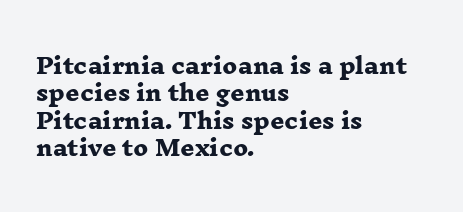
Q: Is the text bold? A: Yes.
Q: Is the text underlined? A: No.
Q: How is the paragraph aligned? A: Left-aligned.
Q: Is the spacing between letters normal or unusually wide? A: Normal.
